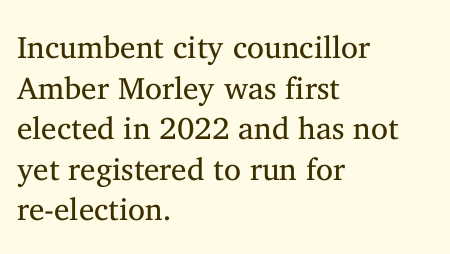
{"serif": "yes", "italic": "no", "bold": "no", "weight": "regular", "width": "normal", "stroke_contrast": "medium", "x_height": "medium", "monospaced": "no", "underline": "no", "align": "left", "line_spacing": "normal", "line_spacing_ratio": 1.31, "letter_spacing": "normal", "letter_spacing_em": 0.0, "glyph_px": 31}
